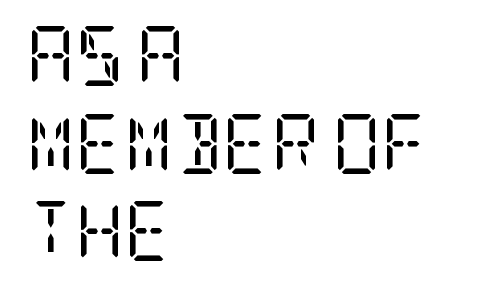
Weight: in the light-to-regular range. Ascenders rise straight up at ninety degrees. Caption: standard tracking, unaltered. Which margin do the lines hug? The left one — the right edge is uneven. Little horizontal feet cap the strokes, marking this as serif type. Evenly set lines give the paragraph a standard silhouette.
